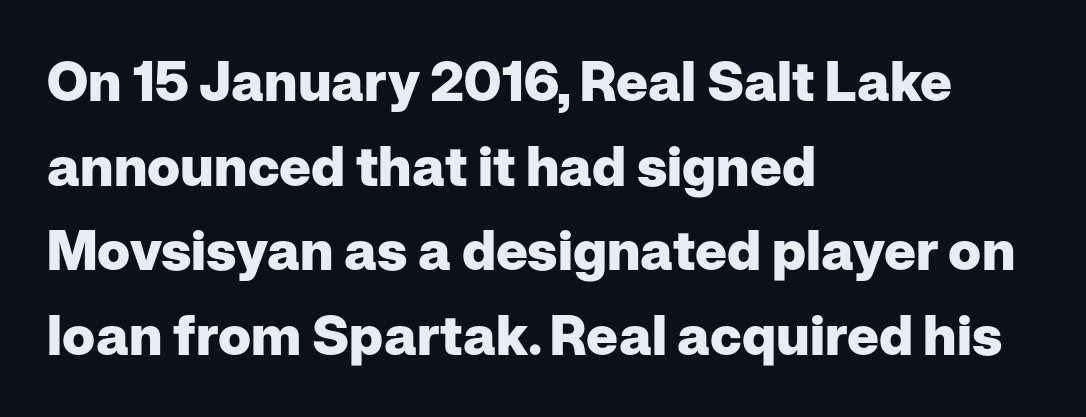
Q: Is the text bold? A: Yes.
Q: Is the text italic (slanted)? A: No, it is upright.
Q: Is the typeface a serif or a sans-serif typeface? A: Sans-serif.
Q: Is the text underlined? A: No.
Q: How is the paragraph aligned? A: Left-aligned.
Q: Is the spacing between letters normal or unusually wide? A: Normal.
Q: Is the spacing between lines tight, normal or loose? A: Normal.
Q: Width (condensed, normal, or wide)? A: Normal.
Q: Stroke contrast? A: Low.
Q: x-height? A: Medium.
Q: Monospaced? A: No.
